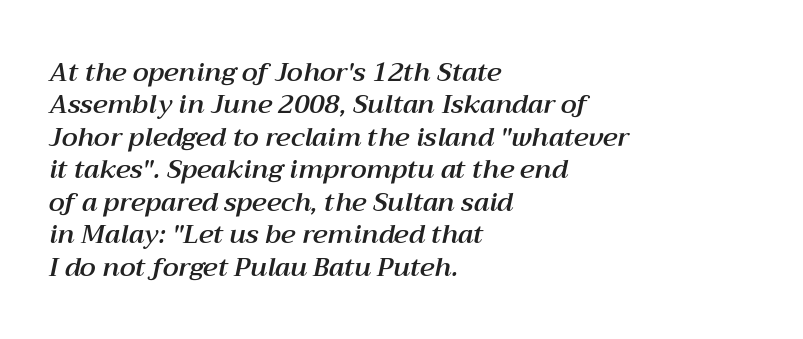
The image shows 26 px text type, italic (leaning right); set left-aligned, normal line spacing (1.25x), normal letter spacing, not underlined.
